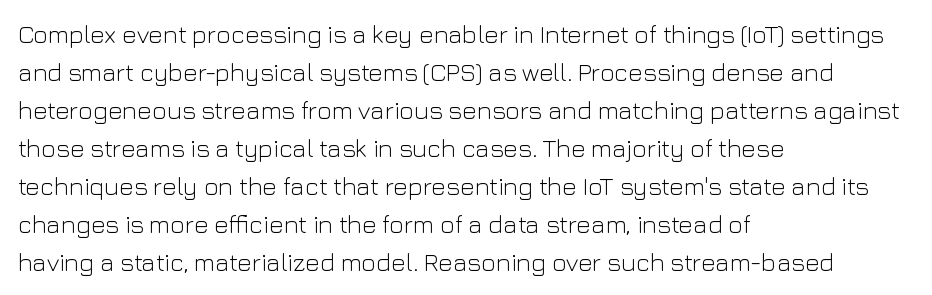
{"italic": "no", "bold": "no", "underline": "no", "align": "left", "line_spacing": "normal", "line_spacing_ratio": 1.52, "letter_spacing": "normal", "letter_spacing_em": 0.0, "glyph_px": 25}
